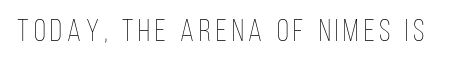
Q: Is the text bold? A: No.
Q: Is the text italic (slanted)? A: No, it is upright.
Q: Is the text underlined? A: No.
Q: Width (condensed, normal, or wide)? A: Condensed.
Q: Stroke contrast? A: Low.
Q: x-height? A: Large.
Q: Monospaced? A: No.
